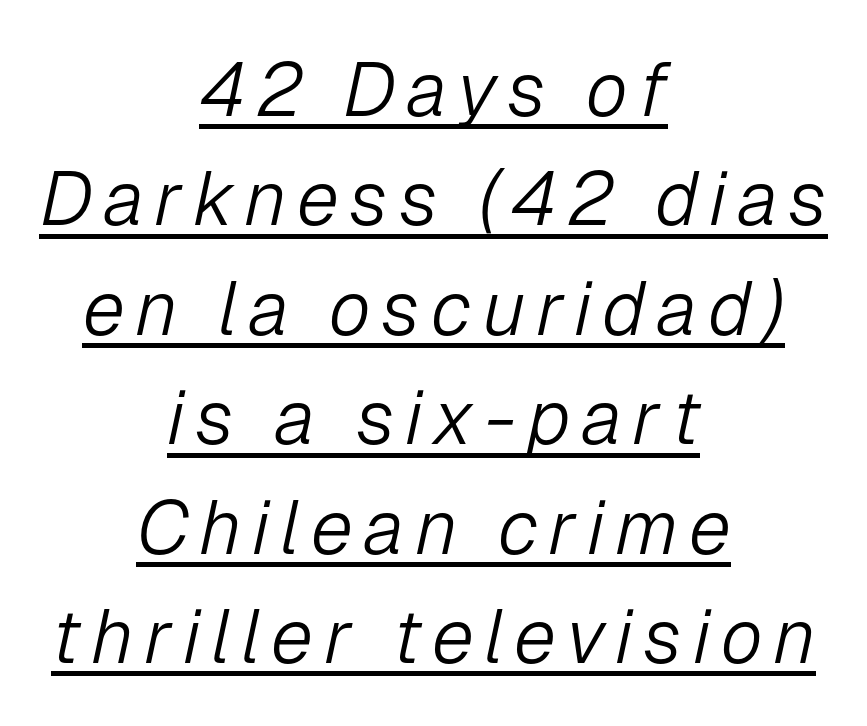
Is this a fixed-width face? No — the glyphs have proportional, varying widths. Stroke thickness stays within the range of a standard reading face or lighter. Underlined type. Evenly set lines give the paragraph a standard silhouette. Layout note: lines centered. Notice how the stems are inclined rather than vertical — that's the hallmark of italics.
